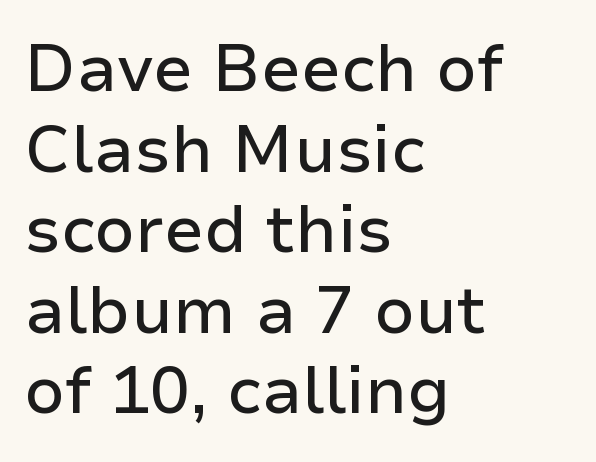
Q: Is the text italic (slanted)? A: No, it is upright.
Q: Is the typeface a serif or a sans-serif typeface? A: Sans-serif.
Q: Is the text underlined? A: No.
Q: How is the paragraph aligned? A: Left-aligned.
Q: Is the spacing between letters normal or unusually wide? A: Normal.
Q: Width (condensed, normal, or wide)? A: Normal.
Q: Stroke contrast? A: Low.
Q: x-height? A: Medium.
Q: Monospaced? A: No.
